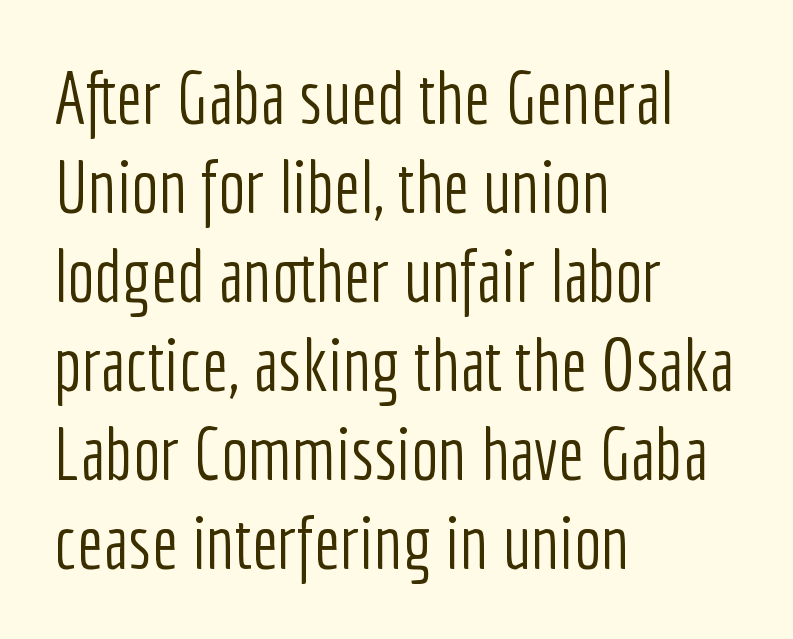
Here the glyphs are tracked normally, forming tight word shapes. Layout note: lines flush left. Do the letters lean? They stand straight. Note the varied advance widths — an 'i' is clearly narrower than an 'm'.
